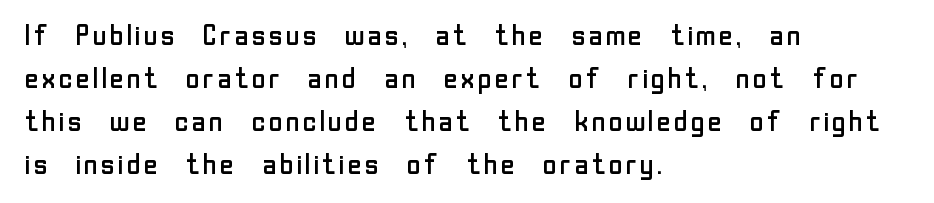
The image shows 29 px regular-weight sans-serif type, upright; set left-aligned, normal line spacing (1.48x), normal letter spacing, not underlined; low stroke contrast and a medium x-height.
